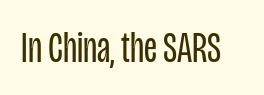
The image shows 44 px regular-weight, condensed sans-serif type, upright; set normal letter spacing, not underlined; low stroke contrast and a large x-height.
